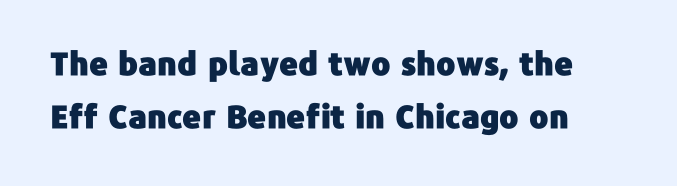
{"serif": "no", "italic": "no", "width": "normal", "stroke_contrast": "low", "x_height": "medium", "monospaced": "no", "underline": "no", "align": "left", "line_spacing": "normal", "line_spacing_ratio": 1.66, "letter_spacing": "normal", "letter_spacing_em": 0.0, "glyph_px": 32}
